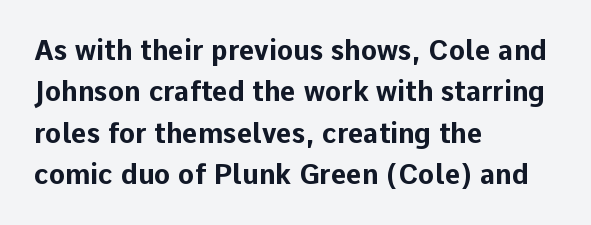
This block has exactly the height ordinary leading produces. The letterforms sit shoulder to shoulder at normal distance. On the weight axis this lands at bold, roughly 700. Line beginnings align vertically; line endings do not. A roman cut, with each character standing at attention.
